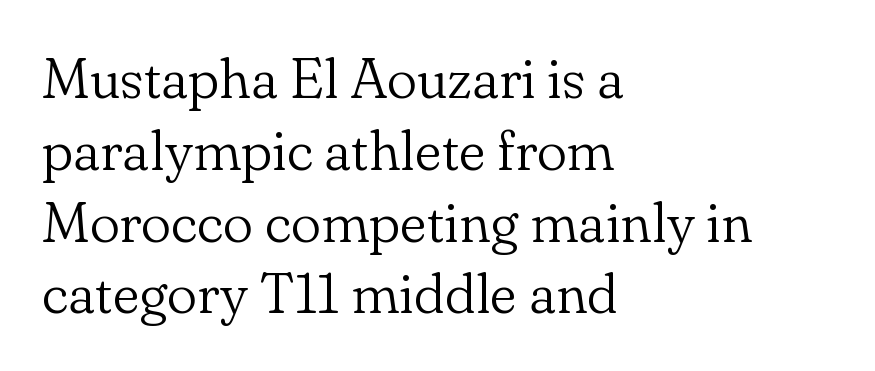
{"serif": "yes", "italic": "no", "bold": "no", "weight": "light", "width": "normal", "stroke_contrast": "low", "x_height": "small", "monospaced": "no", "underline": "no", "align": "left", "line_spacing": "normal", "line_spacing_ratio": 1.26, "letter_spacing": "normal", "letter_spacing_em": 0.0, "glyph_px": 57}
